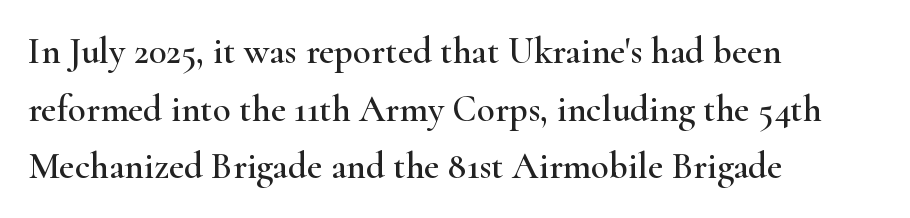
The image shows 37 px wide serif type, upright; set left-aligned, normal line spacing (1.56x), normal letter spacing, not underlined; high stroke contrast and a small x-height.
